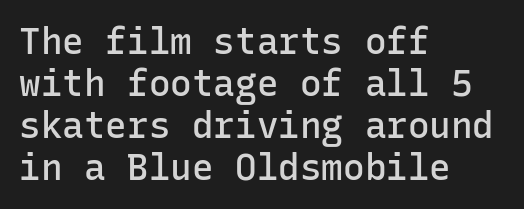
No word sits above an underline. The type family on display is of the sans-serif kind. When letters stand straight like this, we call the style roman or upright. Horizontal alignment here is leftward, the default for most running prose. This is the in-between weight designers call semibold or demi. Here the designer chose a console-style face with uniform glyph widths.
